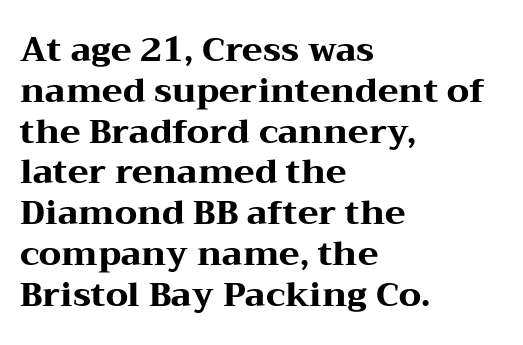
{"serif": "yes", "italic": "no", "bold": "yes", "weight": "heavy", "width": "wide", "stroke_contrast": "medium", "x_height": "medium", "monospaced": "no", "underline": "no", "align": "left", "line_spacing_ratio": 1.2, "letter_spacing": "normal", "letter_spacing_em": 0.0, "glyph_px": 34}
